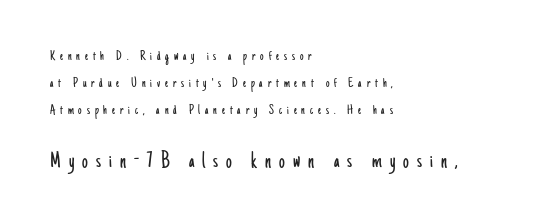
Only glyphs here, with clear space below each row. The face looks like a standard text weight, possibly lighter. The space between consecutive lines is lavish. The letters stand upright; this is a roman face. These two chunks differ in scale, with the bottom chunk taking the larger measure. Horizontal alignment here is leftward, the default for most running prose.
